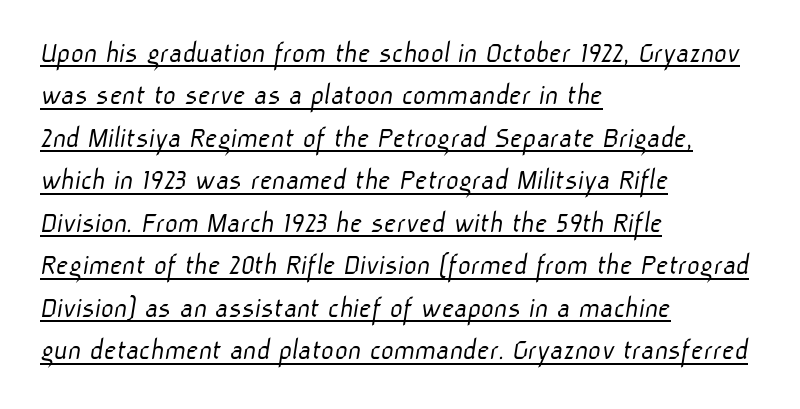
{"serif": "no", "bold": "no", "weight": "light", "width": "normal", "stroke_contrast": "low", "x_height": "medium", "monospaced": "no", "underline": "yes", "align": "left", "line_spacing": "normal", "line_spacing_ratio": 1.37, "letter_spacing": "normal", "letter_spacing_em": 0.0, "glyph_px": 31}
